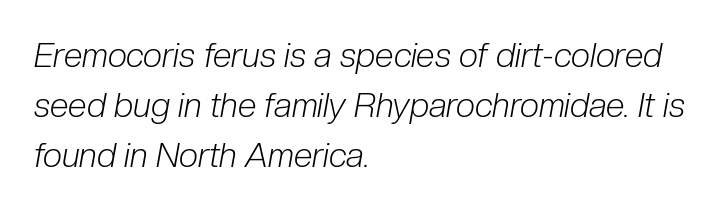
The image shows 34 px light, condensed type, italic (leaning right); set left-aligned, normal line spacing (1.47x), normal letter spacing, not underlined; low stroke contrast and a medium x-height.
